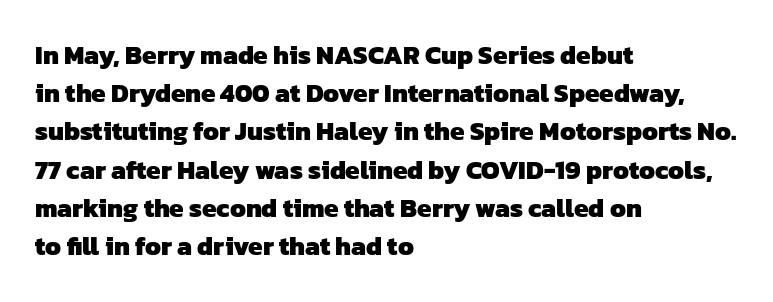
{"bold": "yes", "underline": "no", "align": "left", "line_spacing": "normal", "line_spacing_ratio": 1.47, "letter_spacing": "normal", "letter_spacing_em": 0.0, "glyph_px": 26}
